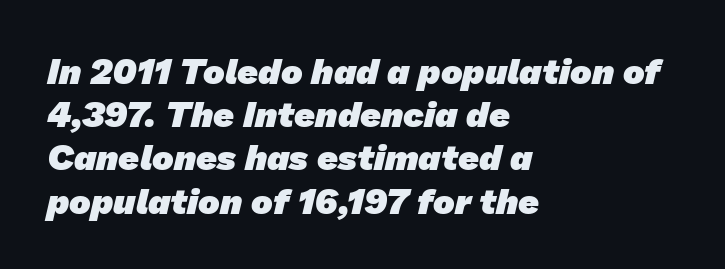
Stroke terminals: plain, sans-serif. Leftover space on each line is placed entirely after the last word. Check the space under the baseline: it is left empty. The letters advance in unequal steps, a hallmark of proportional type. This sample uses plain, unmodified letter spacing.
